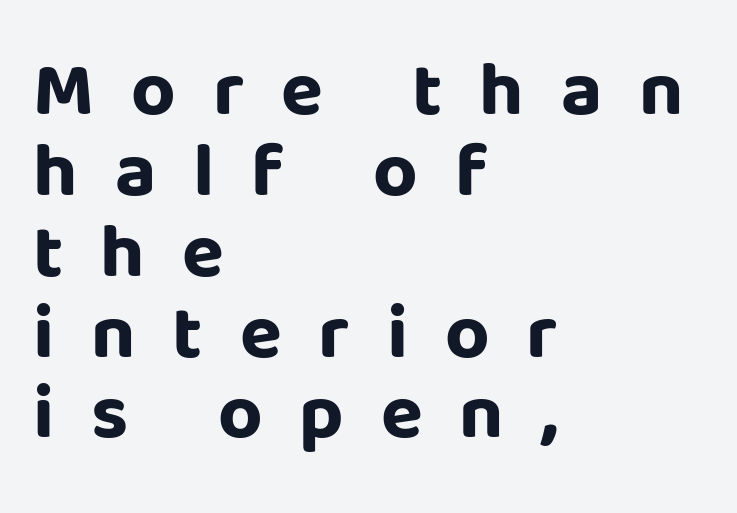
Q: Is the text bold? A: Yes.
Q: Is the text italic (slanted)? A: No, it is upright.
Q: Is the typeface a serif or a sans-serif typeface? A: Sans-serif.
Q: Is the text underlined? A: No.
Q: How is the paragraph aligned? A: Left-aligned.
Q: Is the spacing between letters normal or unusually wide? A: Unusually wide.
Q: Is the spacing between lines tight, normal or loose? A: Tight.
Q: Width (condensed, normal, or wide)? A: Normal.
Q: Stroke contrast? A: Low.
Q: x-height? A: Large.
Q: Monospaced? A: No.
